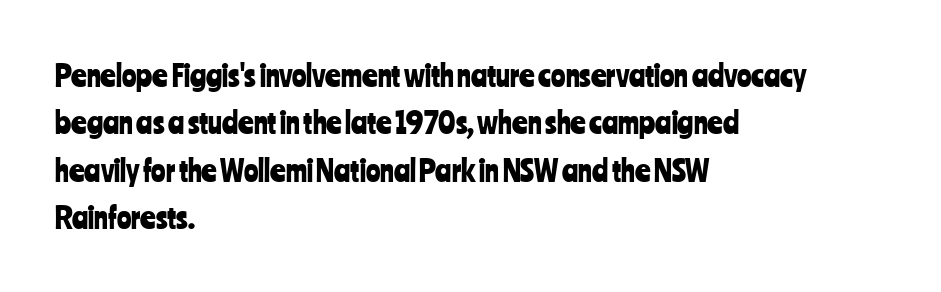
The image shows 30 px condensed sans-serif type, upright; set left-aligned, normal line spacing (1.58x), normal letter spacing, not underlined; low stroke contrast and a medium x-height.
